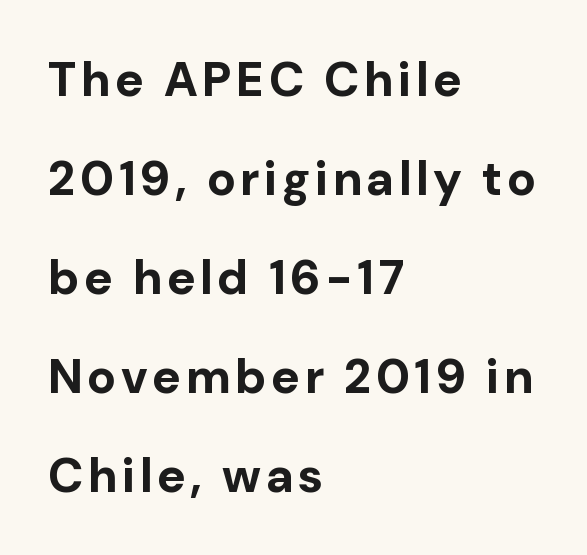
Lines of text with bare space underneath. This sample is left-justified, so line endings fall wherever the words run out. The space between consecutive lines is lavish. Character widths vary here, with narrow letters taking less room than wide ones. Weight check: bold — yes, fully. Type style note: lacks serifs.
